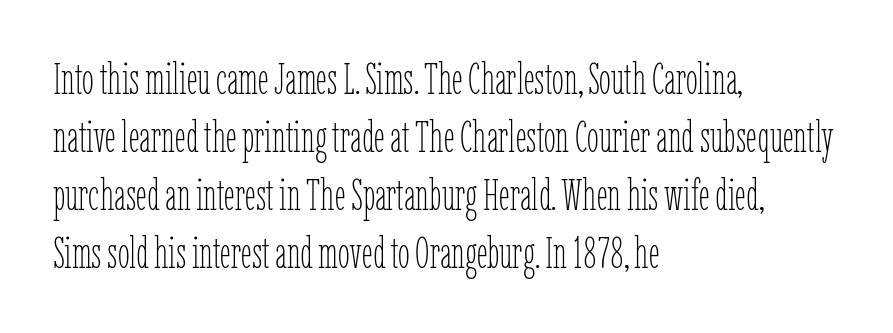
The image shows 43 px thin, condensed type, upright; set left-aligned, normal line spacing (1.35x), normal letter spacing, not underlined; low stroke contrast and a medium x-height.
